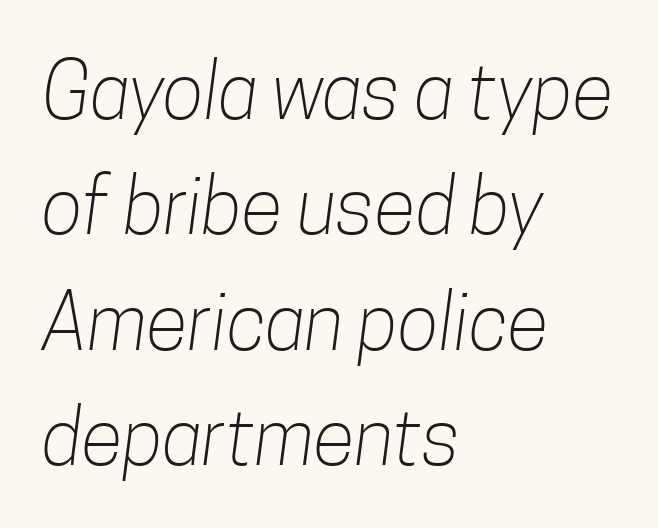
Q: Is the text bold? A: No.
Q: Is the typeface a serif or a sans-serif typeface? A: Sans-serif.
Q: Is the text underlined? A: No.
Q: How is the paragraph aligned? A: Left-aligned.
Q: Is the spacing between letters normal or unusually wide? A: Normal.
Q: Is the spacing between lines tight, normal or loose? A: Normal.
Q: Width (condensed, normal, or wide)? A: Condensed.
Q: Stroke contrast? A: Low.
Q: x-height? A: Medium.
Q: Monospaced? A: No.
